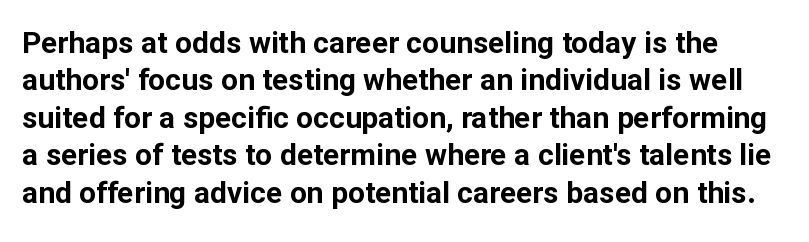
The image shows 30 px bold sans-serif type, upright; set normal line spacing (1.25x), normal letter spacing, not underlined; low stroke contrast and a medium x-height.
